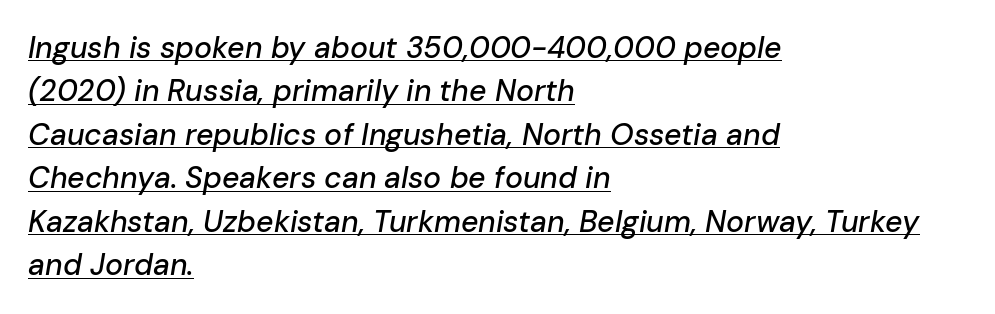
The leading is moderate, giving the passage an even texture. Quick note: italic. Each word holds together tightly as a unit, with standard inter-letter gaps. These lines stack with their left ends in a neat column.
